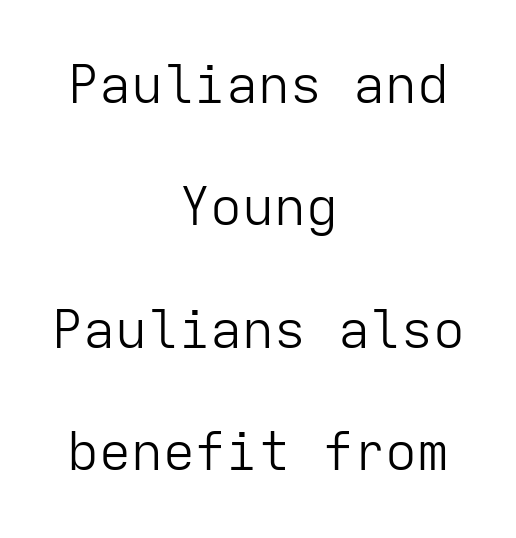
The image shows 53 px light sans-serif type, upright, monospaced; set centered, loose line spacing (2.31x), normal letter spacing, not underlined; low stroke contrast and a medium x-height.
